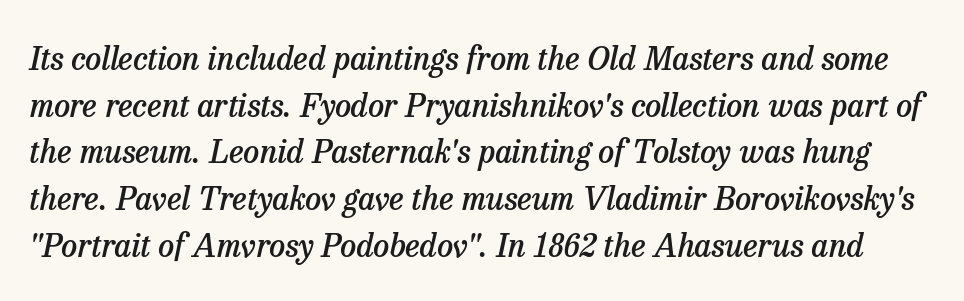
Regarding serifs, this sample has them. Check under the words: just untouched page. A typesetter would call this leading conventional body-copy spacing. The rendering uses a semibold face; strokes are thickened but not to full bold. The passage shown has conventional tracking throughout. You can tell it's italic because the verticals aren't actually vertical.
